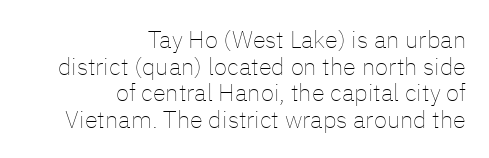
The image shows 24 px text type, upright; set right-aligned, tight line spacing (1.11x), normal letter spacing, not underlined.
